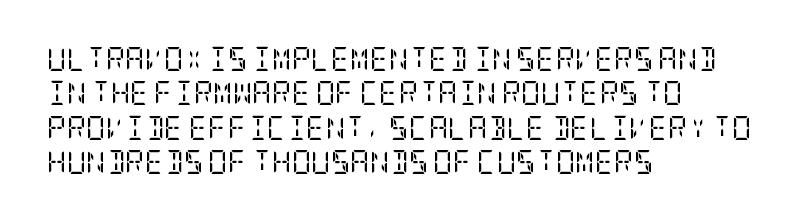
The image shows 24 px text type, upright; set left-aligned, normal line spacing (1.43x), normal letter spacing, not underlined.
